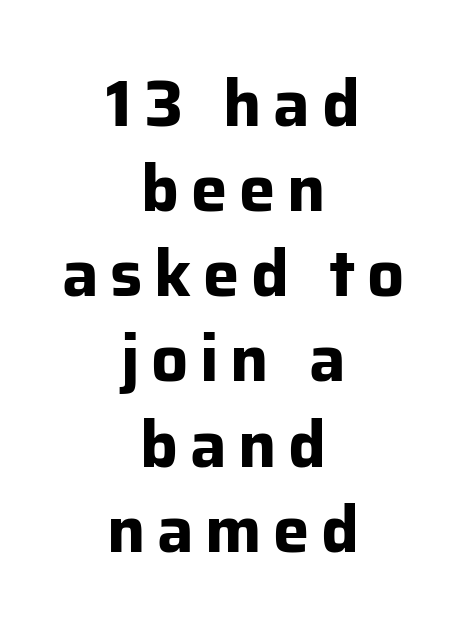
Check where the strokes stop: nothing finishes them off — pure sans. A full-strength bold gives these letters their thick strokes. Vertical spacing — default. Upright lettering throughout.
